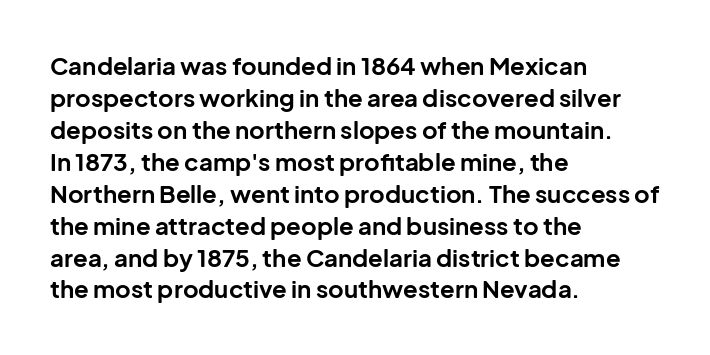
Q: Is the text bold? A: Yes.
Q: Is the text italic (slanted)? A: No, it is upright.
Q: Is the text underlined? A: No.
Q: How is the paragraph aligned? A: Left-aligned.
Q: Is the spacing between letters normal or unusually wide? A: Normal.
Q: Is the spacing between lines tight, normal or loose? A: Normal.
